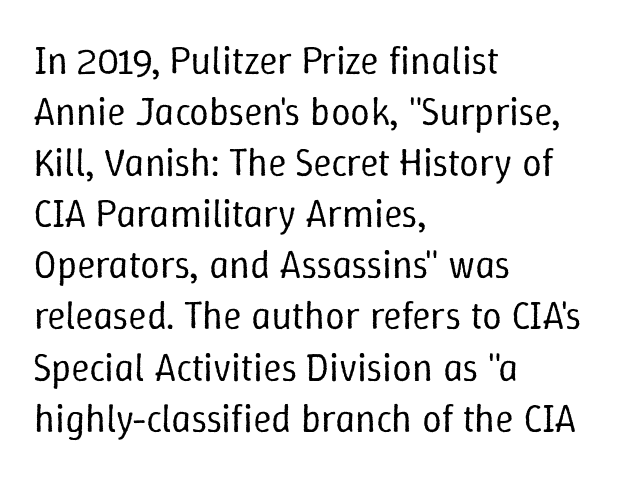
{"italic": "no", "bold": "no", "weight": "regular", "width": "normal", "stroke_contrast": "low", "x_height": "medium", "monospaced": "no", "underline": "no", "align": "left", "line_spacing": "normal", "line_spacing_ratio": 1.31, "letter_spacing": "normal", "letter_spacing_em": 0.0, "glyph_px": 39}
